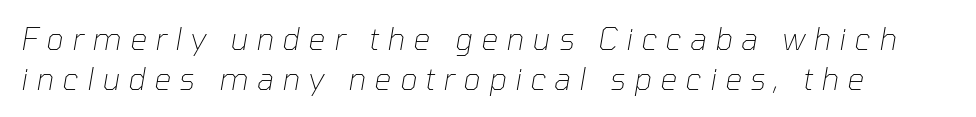
The image shows 30 px thin type, italic (leaning right); set normal line spacing (1.35x), unusually wide letter spacing (+0.28 em), not underlined; low stroke contrast and a medium x-height.
